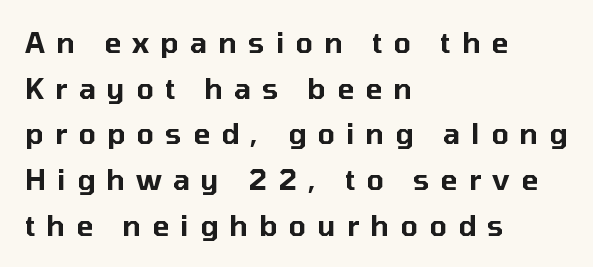
Honestly, the row spacing looks completely unremarkable. Layout note: lines flush left. Letter spacing: wide. Descenders are the only things crossing below the line.
